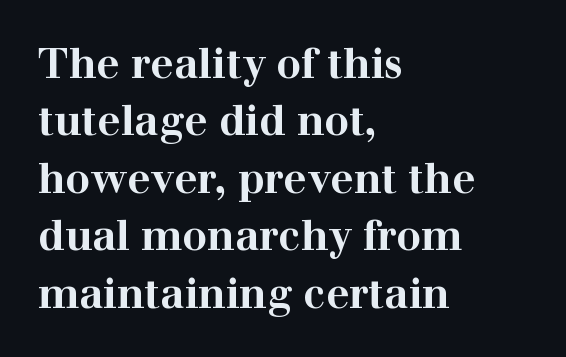
Q: Is the text bold? A: Yes.
Q: Is the text italic (slanted)? A: No, it is upright.
Q: Is the typeface a serif or a sans-serif typeface? A: Serif.
Q: Is the text underlined? A: No.
Q: How is the paragraph aligned? A: Left-aligned.
Q: Is the spacing between letters normal or unusually wide? A: Normal.
Q: Is the spacing between lines tight, normal or loose? A: Normal.
Q: Width (condensed, normal, or wide)? A: Wide.
Q: Stroke contrast? A: High.
Q: x-height? A: Medium.
Q: Monospaced? A: No.
